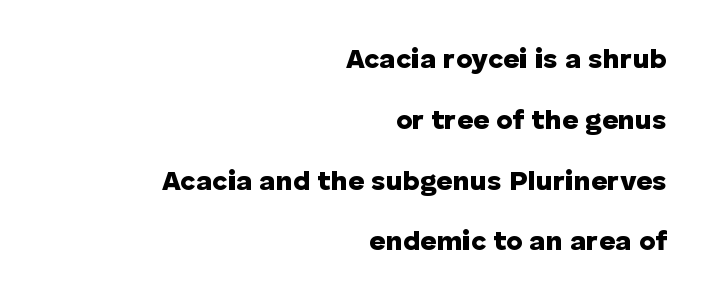
The line-height multiplier appears high, well above default. Nobody drew a line under any word here. Line endings align vertically; line beginnings do not. Proportional: the letters do not fall into vertical columns.
